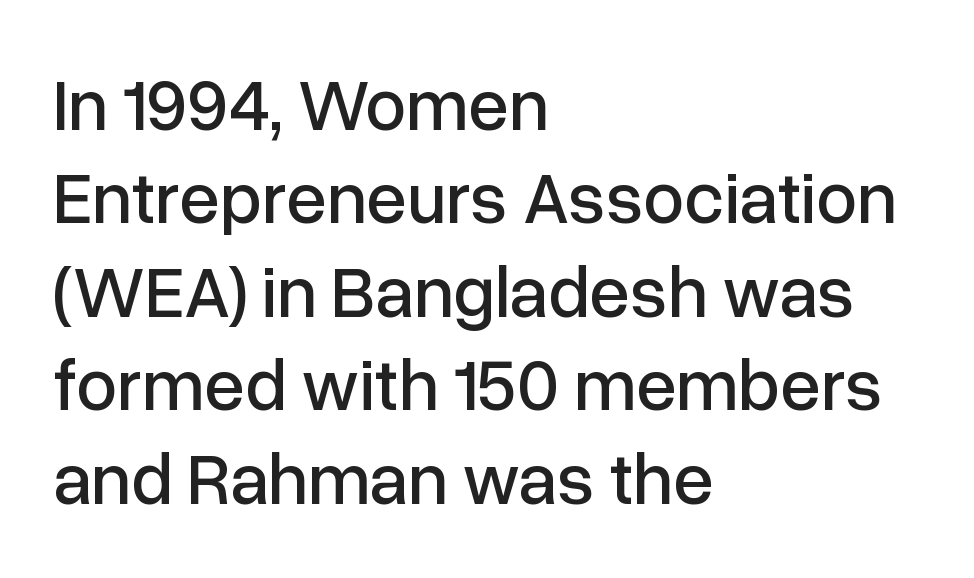
{"serif": "no", "italic": "no", "width": "normal", "stroke_contrast": "low", "x_height": "medium", "monospaced": "no", "underline": "no", "align": "left", "line_spacing": "normal", "line_spacing_ratio": 1.28, "letter_spacing": "normal", "letter_spacing_em": 0.0, "glyph_px": 73}
